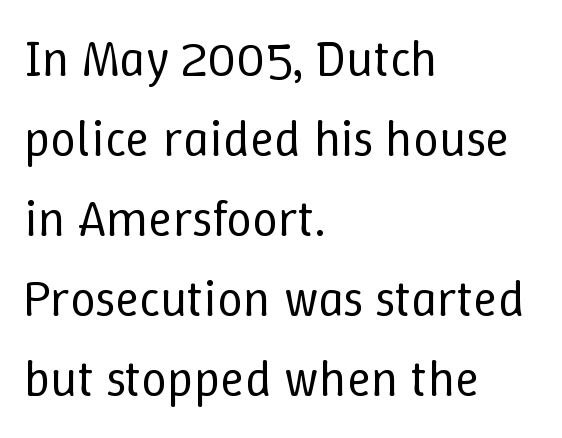
Q: Is the text bold? A: No.
Q: Is the text italic (slanted)? A: No, it is upright.
Q: Is the text underlined? A: No.
Q: How is the paragraph aligned? A: Left-aligned.
Q: Is the spacing between letters normal or unusually wide? A: Normal.
Q: Is the spacing between lines tight, normal or loose? A: Normal.
Q: Width (condensed, normal, or wide)? A: Normal.
Q: Stroke contrast? A: Low.
Q: x-height? A: Medium.
Q: Monospaced? A: No.
